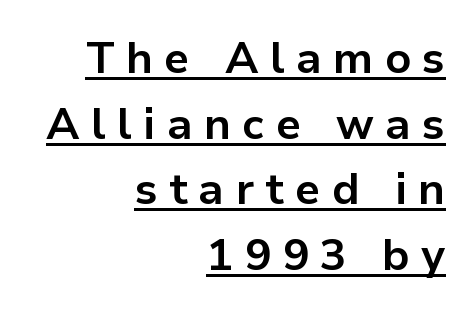
{"serif": "no", "italic": "no", "bold": "yes", "weight": "bold", "width": "normal", "stroke_contrast": "low", "x_height": "medium", "monospaced": "no", "underline": "yes", "align": "right", "line_spacing": "normal", "line_spacing_ratio": 1.49, "letter_spacing": "wide", "letter_spacing_em": 0.26, "glyph_px": 44}
